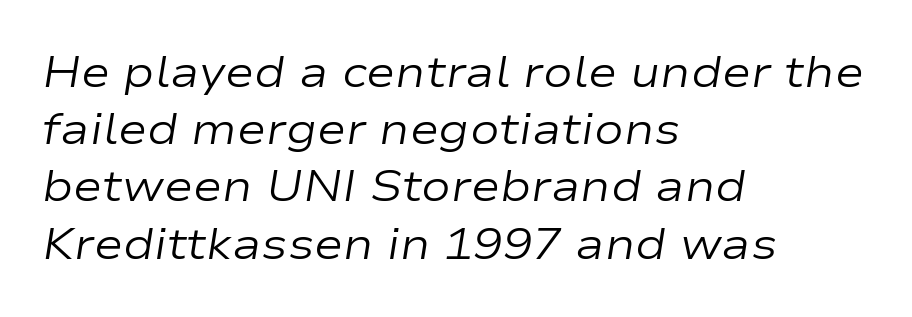
Quick note: italic. Is the letter spacing exaggerated? No — it looks like the ordinary default. Unbolded letterforms with no extra heft. The strip under each line holds only bare page.
